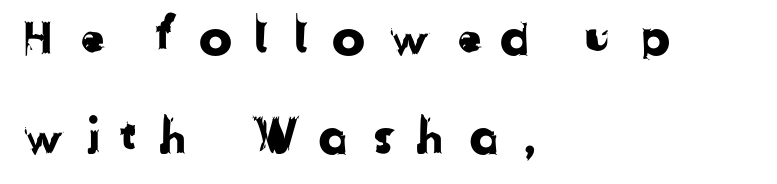
{"serif": "no", "width": "normal", "stroke_contrast": "low", "x_height": "medium", "monospaced": "no", "underline": "no", "align": "left", "line_spacing": "loose", "line_spacing_ratio": 1.98, "letter_spacing": "wide", "letter_spacing_em": 0.37, "glyph_px": 50}
